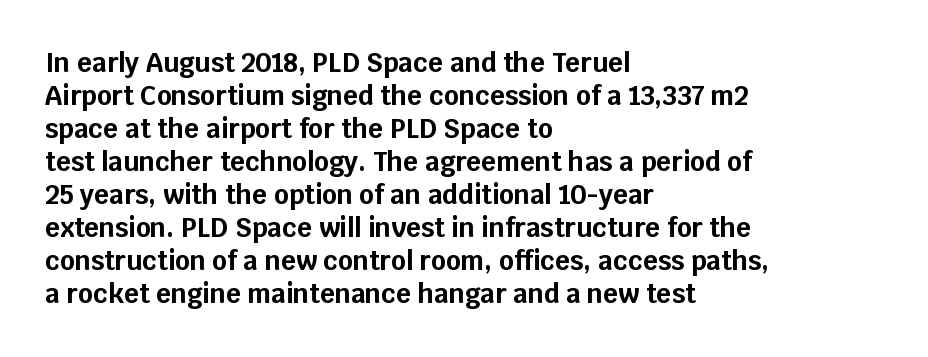
The leading is moderate, giving the passage an even texture. A dark, heavy texture on the line: the type is bold. Descenders hang freely into open space. Letter spacing: default. Notice how the passage keeps a crisp vertical edge on the left only. This is roman type, the default non-slanted kind.
